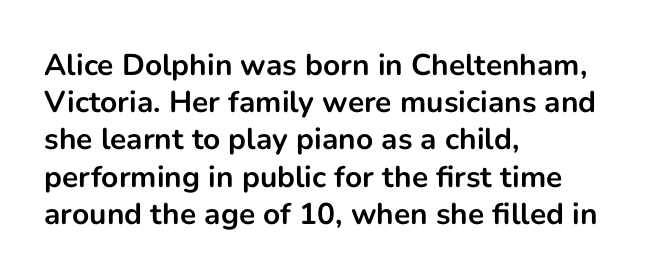
Strong, thick strokes mark this as bold type. You can tell it's not italic because the verticals are truly vertical. Unlike a traditional serif, this face leaves its strokes unadorned. Do the characters align in a grid? No, the font is proportional. Is the letter spacing exaggerated? No — it looks like the ordinary default. Bare-footed words on every line.
